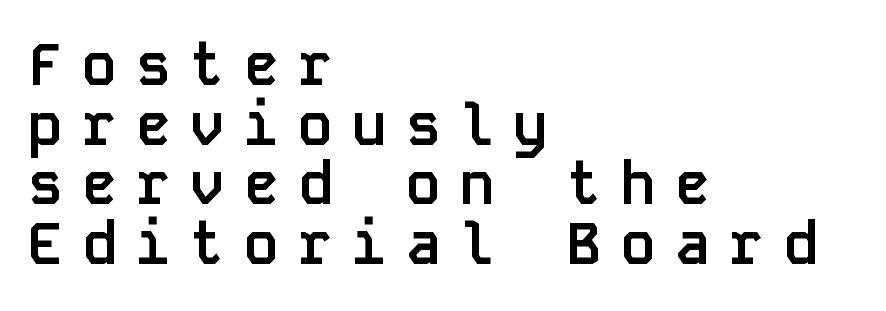
Q: Is the text bold? A: Yes.
Q: Is the text italic (slanted)? A: No, it is upright.
Q: Is the typeface a serif or a sans-serif typeface? A: Sans-serif.
Q: Is the text underlined? A: No.
Q: How is the paragraph aligned? A: Left-aligned.
Q: Is the spacing between letters normal or unusually wide? A: Unusually wide.
Q: Is the spacing between lines tight, normal or loose? A: Tight.
Q: Width (condensed, normal, or wide)? A: Normal.
Q: Stroke contrast? A: Low.
Q: x-height? A: Large.
Q: Monospaced? A: Yes.
